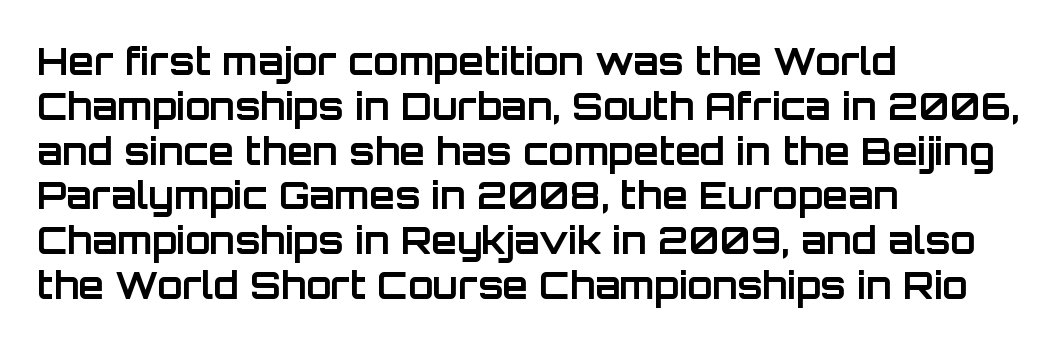
Q: Is the text bold? A: Yes.
Q: Is the text italic (slanted)? A: No, it is upright.
Q: Is the typeface a serif or a sans-serif typeface? A: Sans-serif.
Q: Is the text underlined? A: No.
Q: How is the paragraph aligned? A: Left-aligned.
Q: Is the spacing between letters normal or unusually wide? A: Normal.
Q: Width (condensed, normal, or wide)? A: Normal.
Q: Stroke contrast? A: Low.
Q: x-height? A: Large.
Q: Monospaced? A: No.
